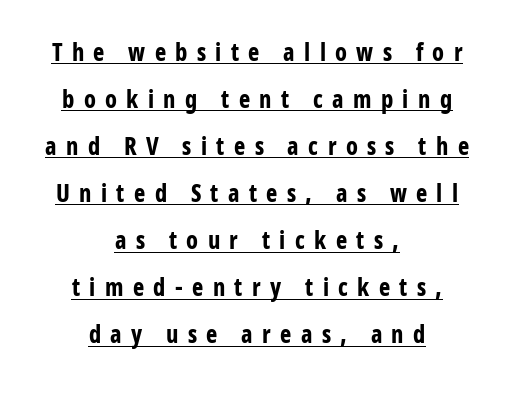
The image shows 24 px bold type, upright; set centered, loose line spacing (1.96x), unusually wide letter spacing (+0.39 em), underlined.
